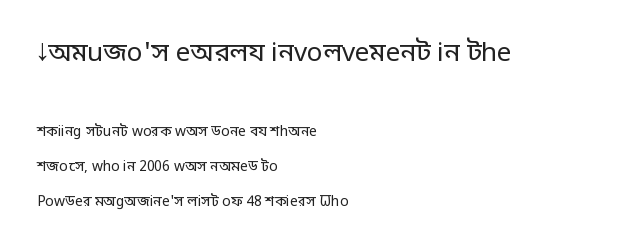
The image shows 26 px text type, upright; set left-aligned, loose line spacing (2.5x), normal letter spacing, not underlined; the first (top) block is 1.86x larger.
